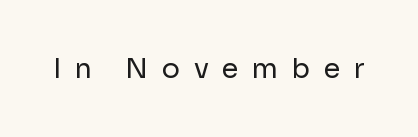
The image shows 27 px text type, upright; set unusually wide letter spacing (+0.5 em), not underlined.
